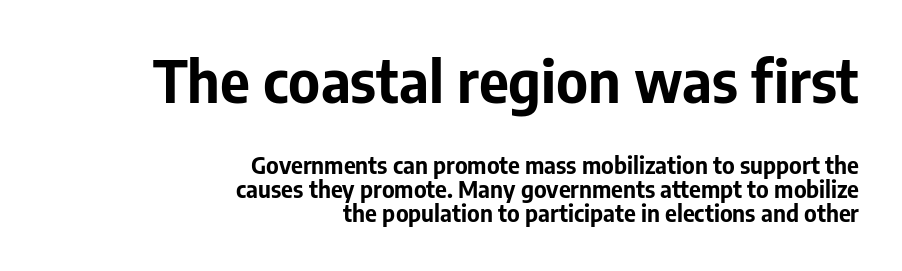
The image shows 58 px bold sans-serif type, upright; set right-aligned, tight line spacing (1.04x), normal letter spacing, not underlined; the first (top) block is 2.52x larger; low stroke contrast and a medium x-height.
